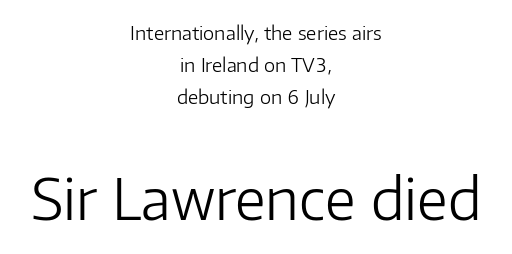
The face used here appears at its bigger size in the lower chunk. Typographically, this falls in the sans-serif category. These lines are rendered in a variable-pitch font. Neither beginnings nor endings align; midpoints do. Does extra space separate the letters? No, they use regular spacing. The passage shown is not underscored anywhere.
